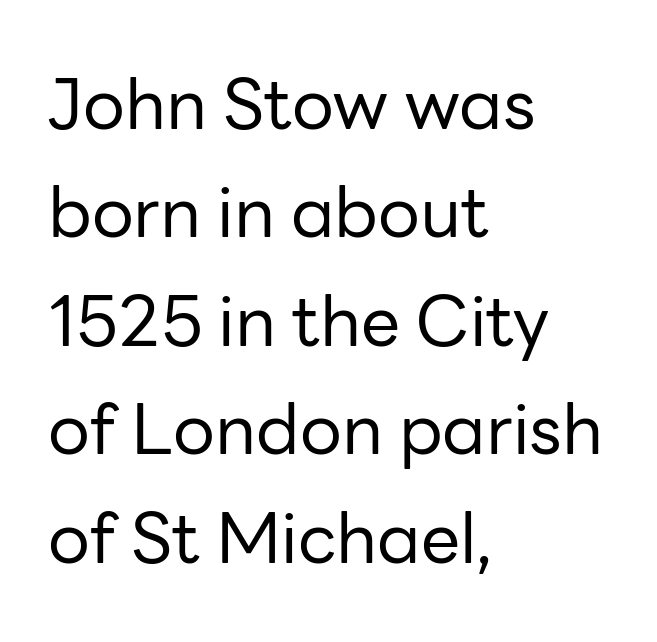
Is there much room between lines? A standard amount, neither cramped nor airy. The characters display no serif detailing; their extremities are plain. Layout note: lines flush left. Clear beneath every line of the passage. The line texture is even and compact thanks to regular tracking. Stems here are at most as thick as an everyday book face.
